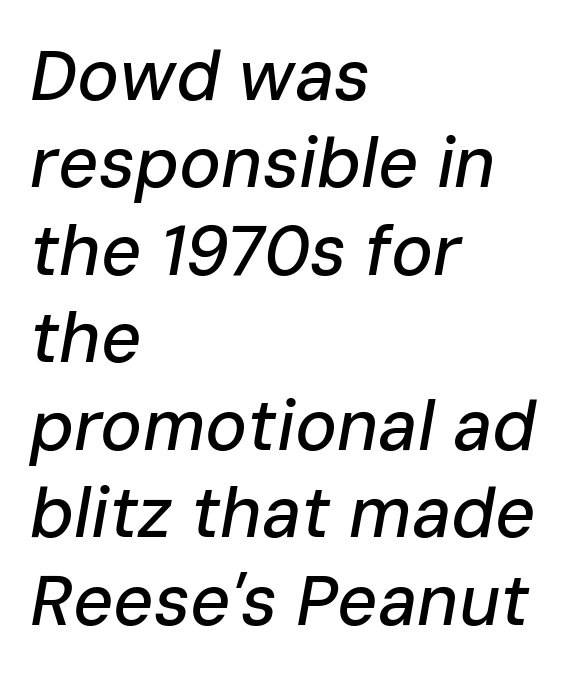
Q: Is the text italic (slanted)? A: Yes, it leans right by about 10 degrees.
Q: Is the text underlined? A: No.
Q: How is the paragraph aligned? A: Left-aligned.
Q: Is the spacing between letters normal or unusually wide? A: Normal.
Q: Is the spacing between lines tight, normal or loose? A: Normal.
Q: Width (condensed, normal, or wide)? A: Normal.
Q: Stroke contrast? A: Low.
Q: x-height? A: Medium.
Q: Monospaced? A: No.
